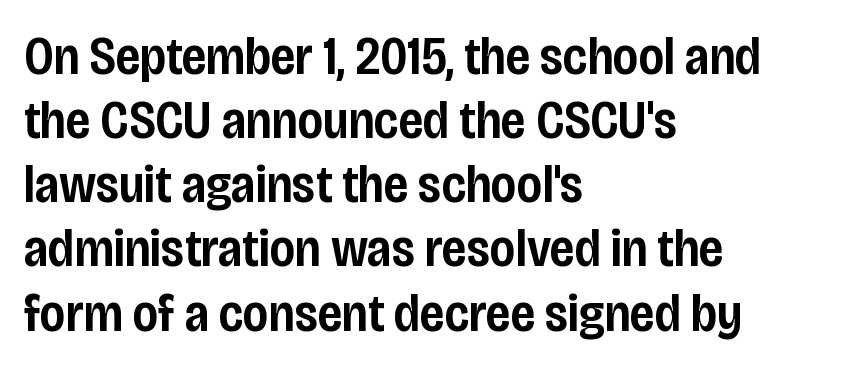
{"serif": "no", "italic": "no", "bold": "semi", "weight": "semibold", "width": "condensed", "stroke_contrast": "low", "x_height": "large", "monospaced": "no", "underline": "no", "align": "left", "line_spacing_ratio": 1.21, "letter_spacing": "normal", "letter_spacing_em": 0.0, "glyph_px": 53}
